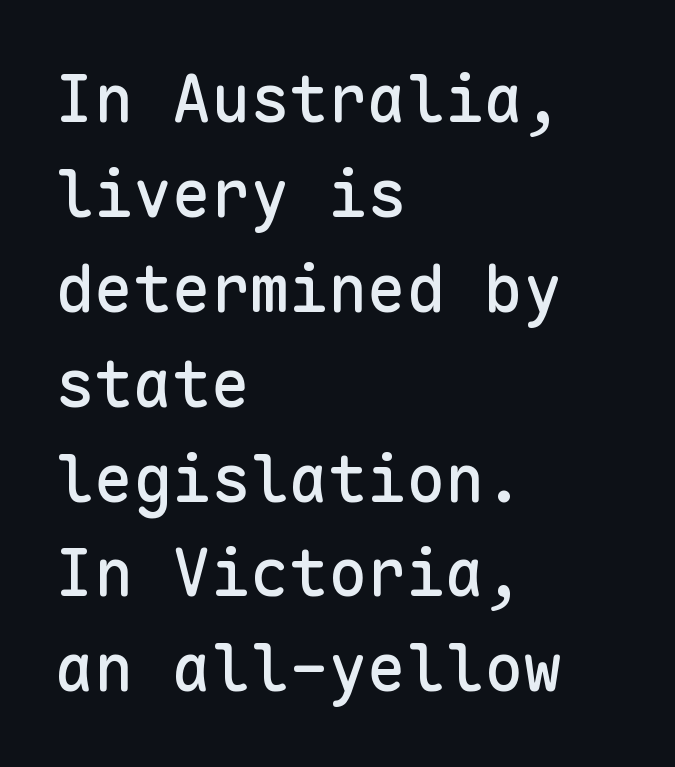
Q: Is the text italic (slanted)? A: No, it is upright.
Q: Is the typeface a serif or a sans-serif typeface? A: Sans-serif.
Q: Is the text underlined? A: No.
Q: How is the paragraph aligned? A: Left-aligned.
Q: Is the spacing between letters normal or unusually wide? A: Normal.
Q: Is the spacing between lines tight, normal or loose? A: Normal.
Q: Width (condensed, normal, or wide)? A: Normal.
Q: Stroke contrast? A: Low.
Q: x-height? A: Medium.
Q: Monospaced? A: Yes.
